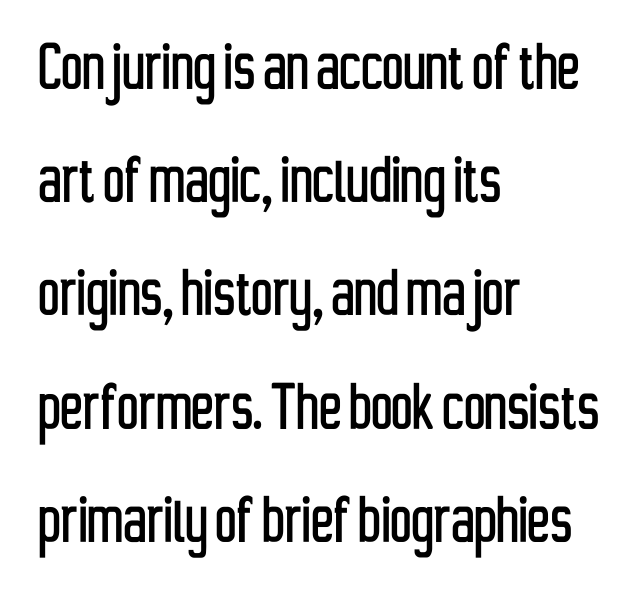
The image shows 75 px condensed sans-serif type, upright; set left-aligned, normal line spacing (1.51x), normal letter spacing, not underlined; low stroke contrast and a medium x-height.
